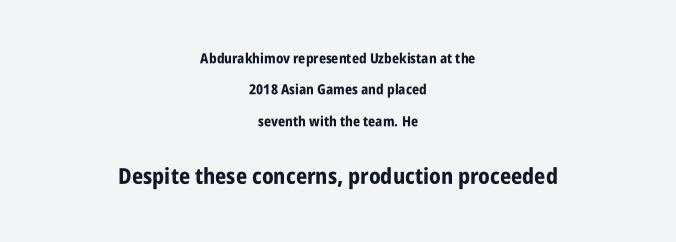
The image shows 22 px bold type, upright; set centered, loose line spacing (2.25x), normal letter spacing, not underlined; the second (bottom) block is 1.57x larger.
